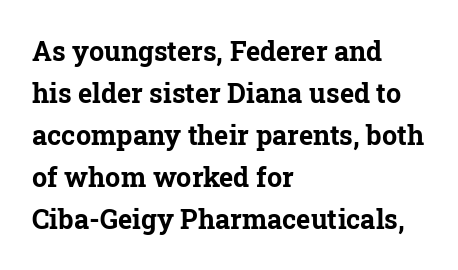
Nothing unusual about the tracking: characters are spaced as the font intends. Layout note: lines flush left. Does the lettering tilt? It doesn't — this is upright. The characters look thick and weighty, a clear bold. If you measured baseline to baseline, you'd find a middling distance. Underlining? Definitely not there.
